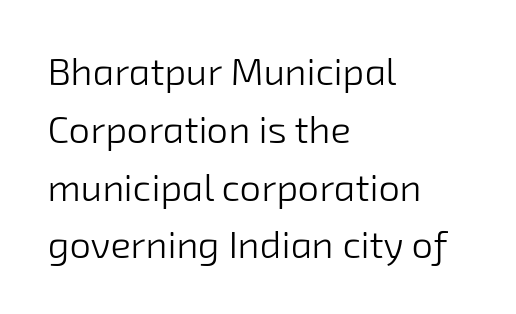
What's the leading like? Ordinary, nothing unusual. Here the glyphs are tracked normally, forming tight word shapes. The characters display no serif detailing; their extremities are plain. All the whitespace from short lines collects on the right.
